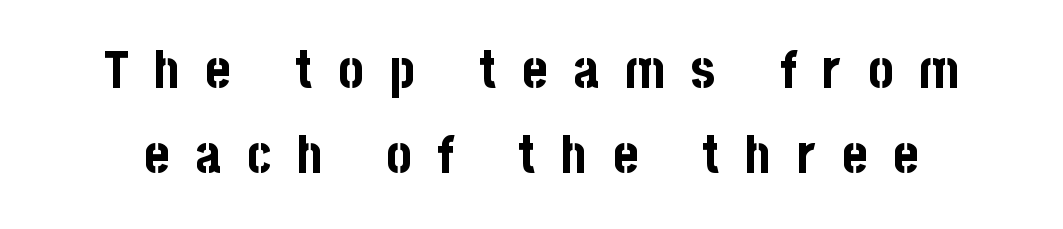
Nope, no serifs anywhere on these letters. Italic? Not at all — the glyphs are vertical. Honestly, the letter spacing is so wide it's the main thing you notice. The glyphs are unaccompanied by any horizontal stroke below them.
